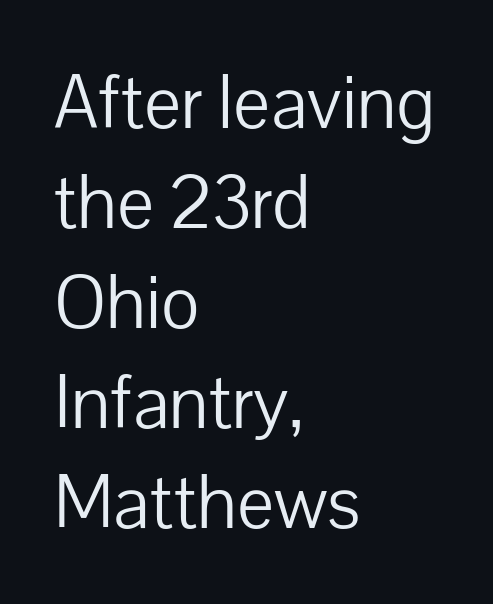
The image shows 74 px light sans-serif type, upright; set left-aligned, normal line spacing (1.35x), normal letter spacing, not underlined; low stroke contrast and a medium x-height.
